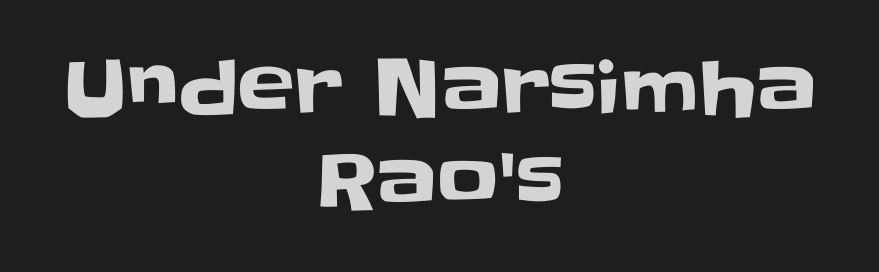
{"serif": "no", "italic": "no", "width": "normal", "stroke_contrast": "low", "x_height": "large", "monospaced": "no", "underline": "no", "align": "center", "line_spacing_ratio": 1.23, "letter_spacing": "normal", "letter_spacing_em": 0.0, "glyph_px": 76}
